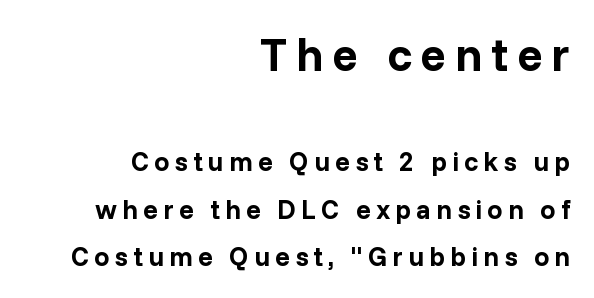
{"serif": "no", "italic": "no", "bold": "yes", "weight": "bold", "width": "normal", "stroke_contrast": "low", "x_height": "medium", "monospaced": "no", "underline": "no", "align": "right", "line_spacing_ratio": 1.76, "larger_block": "first", "size_ratio": 1.74, "glyph_px": 47}
